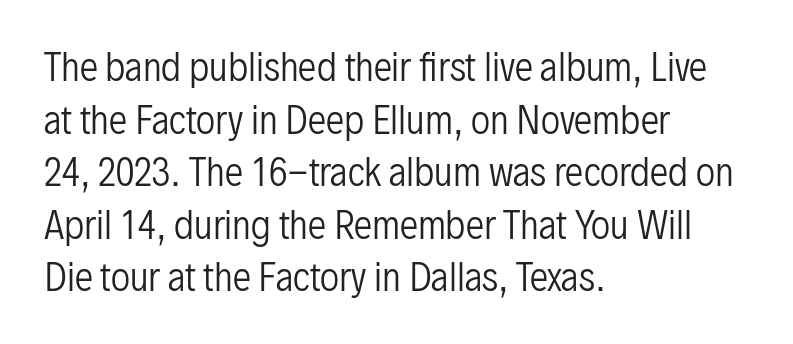
Proportional: the letters do not fall into vertical columns. Rows of type keep a routine distance in the vertical direction. Only glyphs here, with clear space below each row. If you drew a line through each stem, it would be perfectly vertical.
